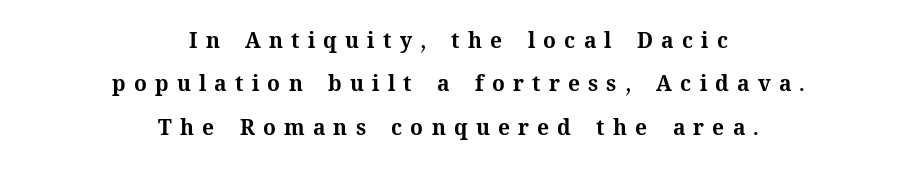
{"italic": "no", "bold": "yes", "underline": "no", "align": "center", "line_spacing": "loose", "line_spacing_ratio": 2.06, "letter_spacing": "wide", "letter_spacing_em": 0.39, "glyph_px": 21}
